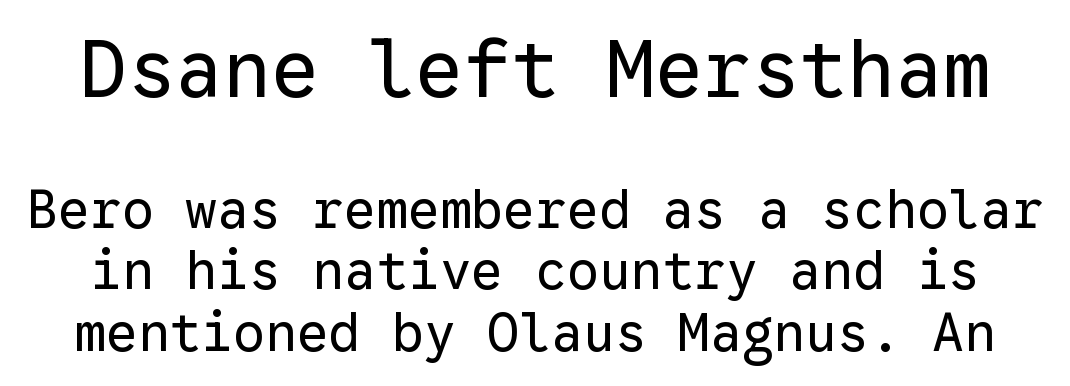
Q: Is the text bold? A: No.
Q: Is the text italic (slanted)? A: No, it is upright.
Q: Is the typeface a serif or a sans-serif typeface? A: Sans-serif.
Q: Is the text underlined? A: No.
Q: Is the spacing between letters normal or unusually wide? A: Normal.
Q: Which block of text is set in a larger size, the first (top) or the second (bottom)? A: The first (top) one.
Q: Width (condensed, normal, or wide)? A: Normal.
Q: Stroke contrast? A: Low.
Q: x-height? A: Medium.
Q: Monospaced? A: Yes.
